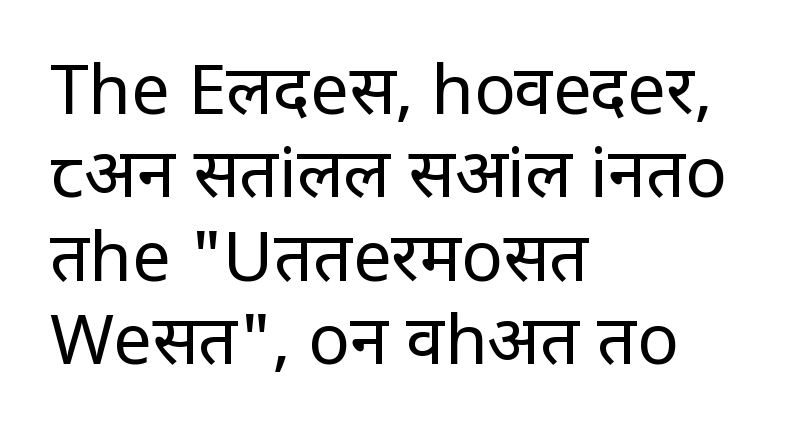
{"serif": "no", "italic": "no", "bold": "no", "weight": "regular", "width": "condensed", "stroke_contrast": "low", "x_height": "large", "monospaced": "no", "underline": "no", "align": "left", "line_spacing_ratio": 1.21, "letter_spacing": "normal", "letter_spacing_em": 0.0, "glyph_px": 69}
